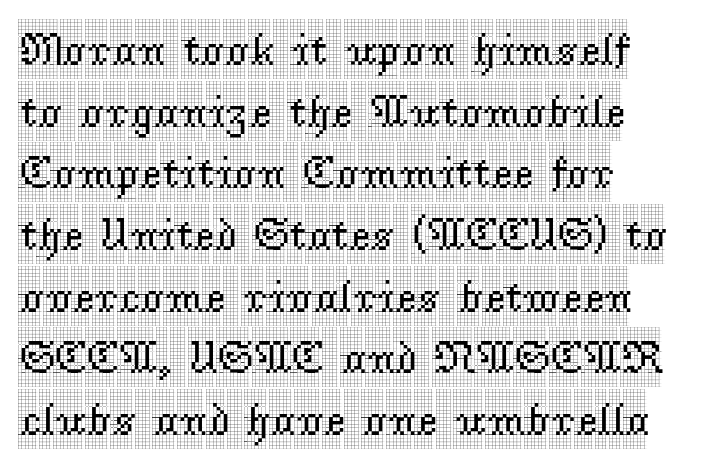
{"serif": "yes", "italic": "no", "width": "condensed", "x_height": "large", "monospaced": "no", "underline": "no", "align": "left", "line_spacing": "normal", "line_spacing_ratio": 1.34, "letter_spacing": "normal", "letter_spacing_em": 0.0, "glyph_px": 46}
